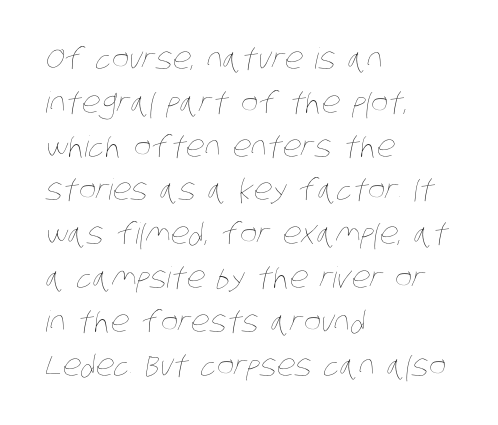
Q: Is the text bold? A: No.
Q: Is the text underlined? A: No.
Q: How is the paragraph aligned? A: Left-aligned.
Q: Is the spacing between letters normal or unusually wide? A: Normal.
Q: Is the spacing between lines tight, normal or loose? A: Normal.
Q: Width (condensed, normal, or wide)? A: Condensed.
Q: Stroke contrast? A: Low.
Q: x-height? A: Large.
Q: Monospaced? A: No.
